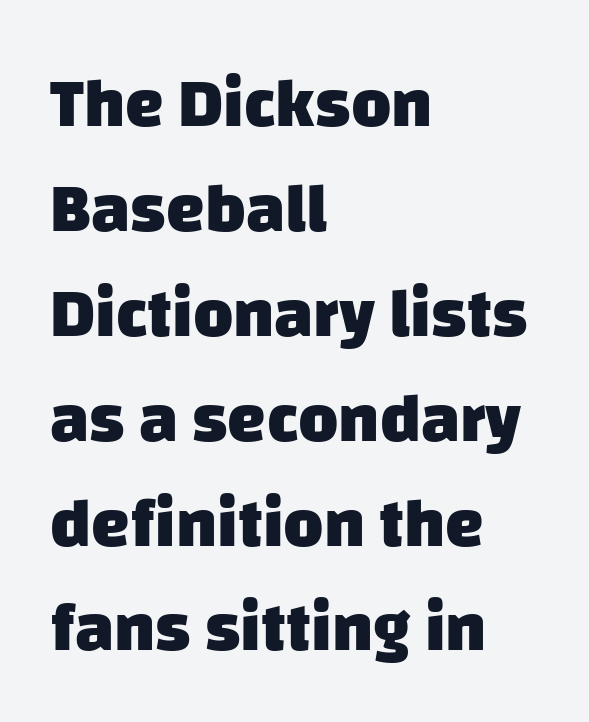
{"serif": "no", "bold": "yes", "weight": "heavy", "width": "normal", "stroke_contrast": "low", "x_height": "large", "monospaced": "no", "underline": "no", "align": "left", "line_spacing": "normal", "line_spacing_ratio": 1.52, "letter_spacing": "normal", "letter_spacing_em": 0.0, "glyph_px": 69}
